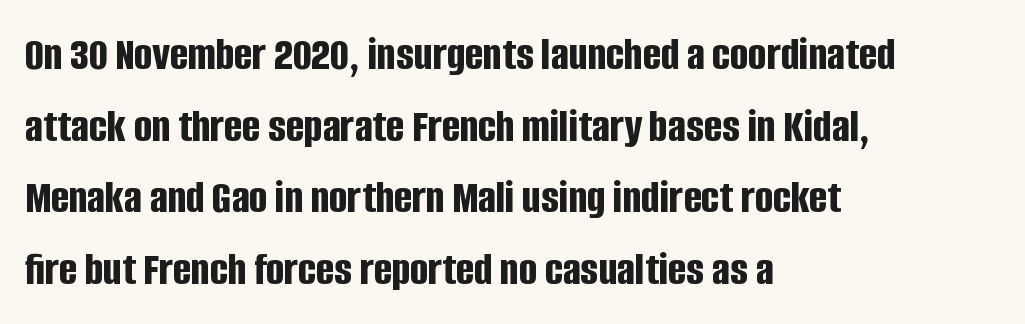
Decoration check: the copy has no underline. A typesetter would call this leading conventional body-copy spacing. The passage shown is emphatically bold. Nope, not italic — everything's standing straight. Each word holds together tightly as a unit, with standard inter-letter gaps. These lines are composed in type without serifs.
